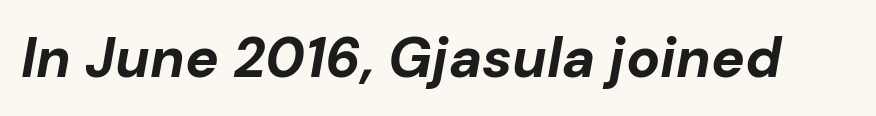
{"italic": "yes", "lean": "right", "slant_degrees": 10, "bold": "yes", "weight": "bold", "width": "normal", "stroke_contrast": "low", "x_height": "medium", "monospaced": "no", "underline": "no", "letter_spacing": "normal", "letter_spacing_em": 0.0, "glyph_px": 56}
